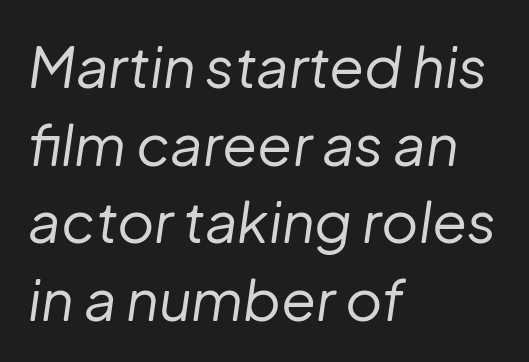
{"italic": "yes", "lean": "right", "slant_degrees": 8, "bold": "no", "weight": "regular", "width": "normal", "stroke_contrast": "low", "x_height": "medium", "monospaced": "no", "underline": "no", "align": "left", "line_spacing": "normal", "line_spacing_ratio": 1.36, "letter_spacing": "normal", "letter_spacing_em": 0.0, "glyph_px": 57}
